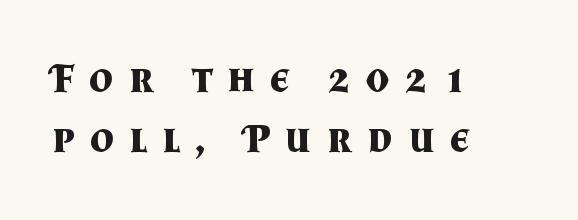
Q: Is the text bold? A: Yes.
Q: Is the text italic (slanted)? A: No, it is upright.
Q: Is the typeface a serif or a sans-serif typeface? A: Serif.
Q: Is the text underlined? A: No.
Q: How is the paragraph aligned? A: Left-aligned.
Q: Is the spacing between letters normal or unusually wide? A: Unusually wide.
Q: Is the spacing between lines tight, normal or loose? A: Normal.
Q: Width (condensed, normal, or wide)? A: Normal.
Q: Stroke contrast? A: Medium.
Q: x-height? A: Small.
Q: Monospaced? A: No.
